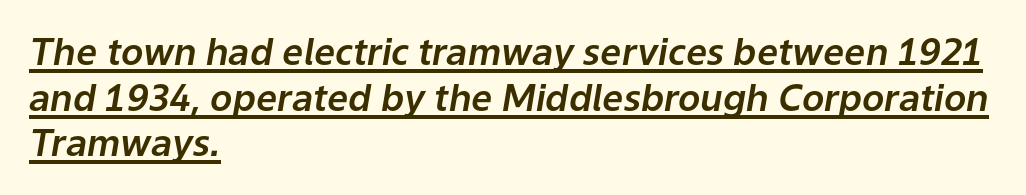
{"italic": "yes", "lean": "right", "slant_degrees": 9, "width": "normal", "stroke_contrast": "low", "x_height": "medium", "monospaced": "no", "underline": "yes", "align": "left", "line_spacing_ratio": 1.23, "letter_spacing": "normal", "letter_spacing_em": 0.0, "glyph_px": 37}
